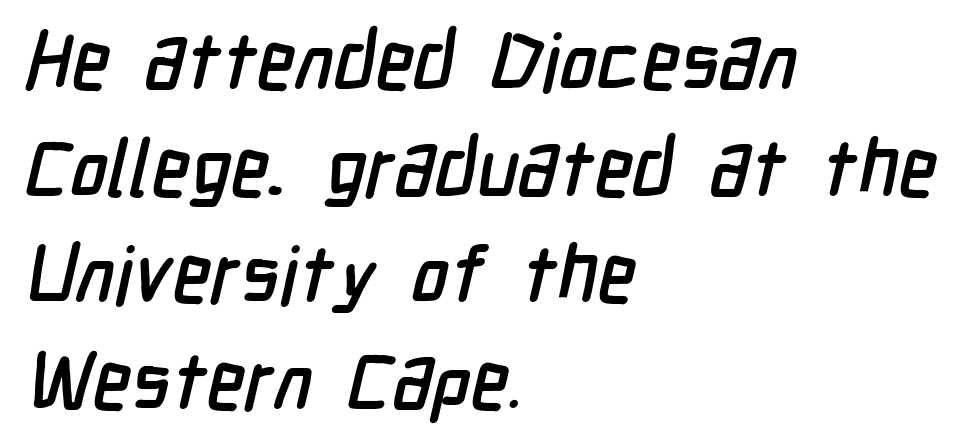
{"serif": "no", "width": "condensed", "stroke_contrast": "low", "x_height": "medium", "monospaced": "no", "underline": "no", "align": "left", "line_spacing": "normal", "line_spacing_ratio": 1.35, "letter_spacing": "normal", "letter_spacing_em": 0.0, "glyph_px": 79}
